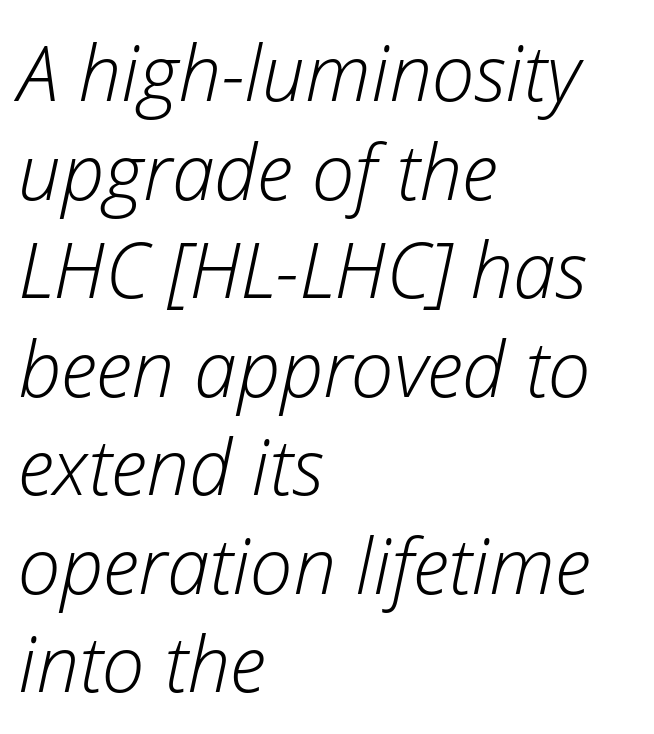
Tall strokes in this sample are angled rather than plumb. Compared with a typical body face, this is equally light or lighter still. This rendering features lettering with no underline. Do the characters align in a grid? No, the font is proportional. The type is set solid horizontally, with unmodified tracking.
